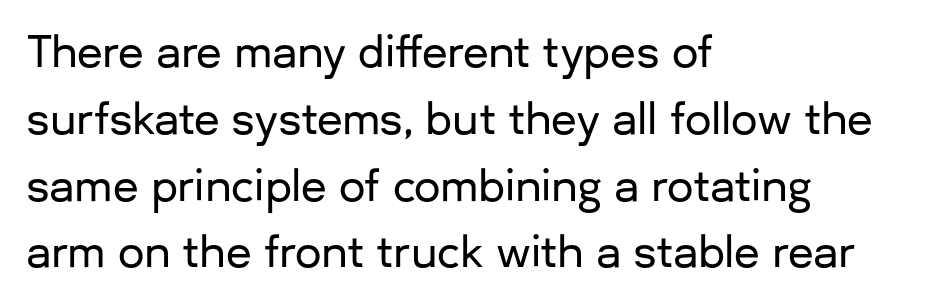
{"serif": "no", "italic": "no", "width": "normal", "stroke_contrast": "low", "x_height": "medium", "monospaced": "no", "underline": "no", "align": "left", "line_spacing": "normal", "line_spacing_ratio": 1.59, "letter_spacing": "normal", "letter_spacing_em": 0.0, "glyph_px": 42}
